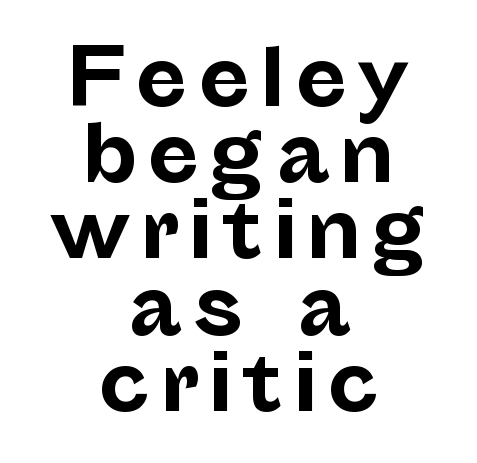
{"serif": "no", "italic": "no", "bold": "yes", "weight": "bold", "width": "normal", "stroke_contrast": "low", "x_height": "medium", "monospaced": "no", "underline": "no", "align": "center", "line_spacing": "tight", "line_spacing_ratio": 0.99, "glyph_px": 77}
